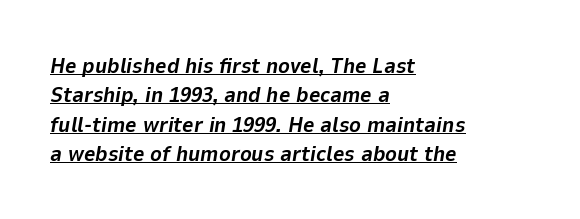
The image shows 22 px bold type, italic (leaning right); set left-aligned, normal line spacing (1.33x), normal letter spacing, underlined.
